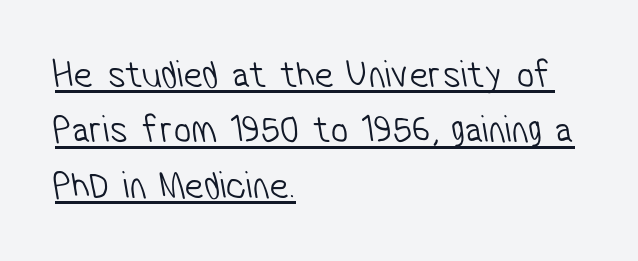
Quick note: interline space is typical. The compositor pushed each line to the left boundary. On a weight scale, this lands at 450 or below. Is this a sans? Yes — the strokes have no serifs. Proportional: the letters do not fall into vertical columns. Beneath each row of characters lies a ruled line.
